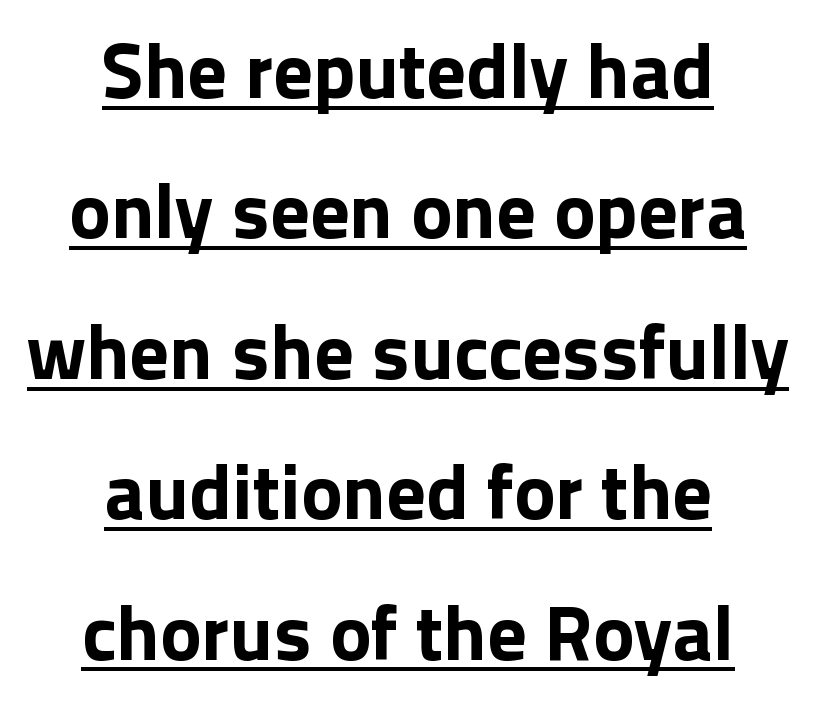
{"serif": "no", "italic": "no", "bold": "yes", "weight": "bold", "width": "normal", "x_height": "medium", "monospaced": "no", "underline": "yes", "align": "center", "line_spacing_ratio": 1.8, "letter_spacing": "normal", "letter_spacing_em": 0.0, "glyph_px": 78}
